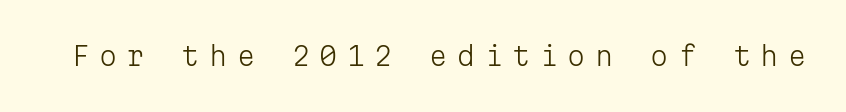
Q: Is the text bold? A: No.
Q: Is the text italic (slanted)? A: No, it is upright.
Q: Is the text underlined? A: No.
Q: Is the spacing between letters normal or unusually wide? A: Unusually wide.
